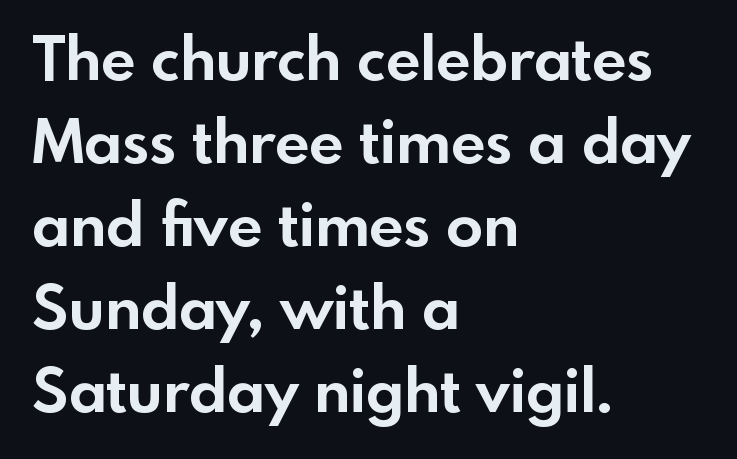
The image shows 61 px bold sans-serif type, upright; set left-aligned, normal line spacing (1.36x), normal letter spacing, not underlined; a small x-height.
